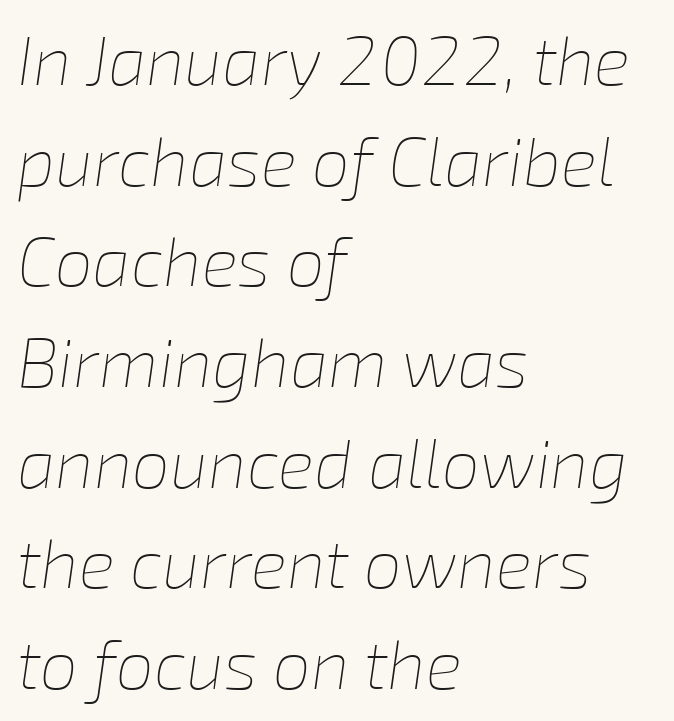
{"italic": "yes", "lean": "right", "slant_degrees": 8, "bold": "no", "weight": "thin", "width": "normal", "stroke_contrast": "low", "x_height": "medium", "monospaced": "no", "underline": "no", "align": "left", "line_spacing": "normal", "line_spacing_ratio": 1.48, "letter_spacing": "normal", "letter_spacing_em": 0.0, "glyph_px": 68}
